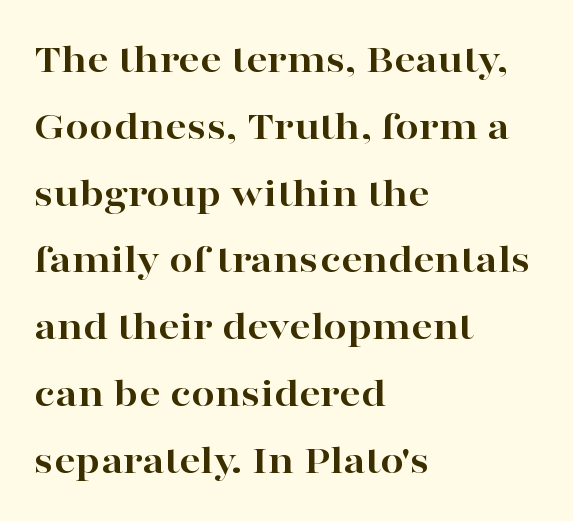
Q: Is the text bold? A: Yes.
Q: Is the text italic (slanted)? A: No, it is upright.
Q: Is the typeface a serif or a sans-serif typeface? A: Serif.
Q: Is the text underlined? A: No.
Q: How is the paragraph aligned? A: Left-aligned.
Q: Is the spacing between letters normal or unusually wide? A: Normal.
Q: Is the spacing between lines tight, normal or loose? A: Normal.
Q: Width (condensed, normal, or wide)? A: Wide.
Q: Stroke contrast? A: High.
Q: x-height? A: Medium.
Q: Monospaced? A: No.
